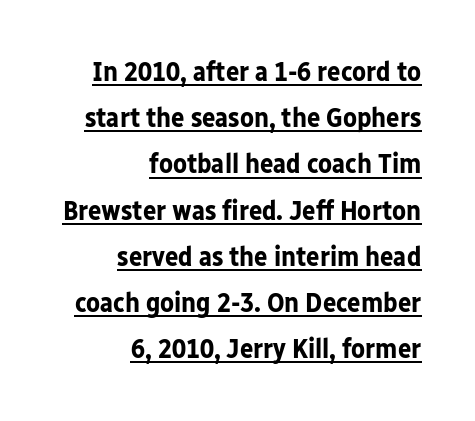
Q: Is the text bold? A: Yes.
Q: Is the text italic (slanted)? A: No, it is upright.
Q: Is the typeface a serif or a sans-serif typeface? A: Sans-serif.
Q: Is the text underlined? A: Yes.
Q: How is the paragraph aligned? A: Right-aligned.
Q: Is the spacing between letters normal or unusually wide? A: Normal.
Q: Is the spacing between lines tight, normal or loose? A: Normal.
Q: Width (condensed, normal, or wide)? A: Normal.
Q: Stroke contrast? A: Low.
Q: x-height? A: Medium.
Q: Monospaced? A: No.
